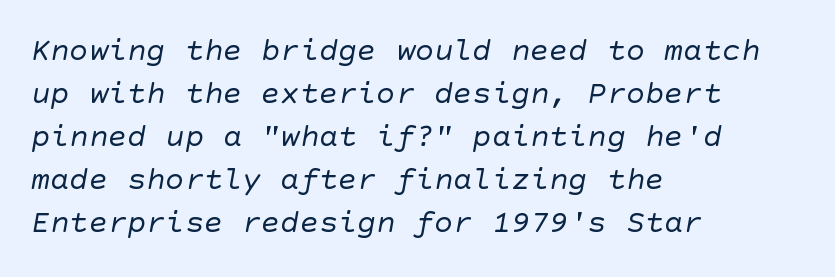
The image shows 32 px regular-weight sans-serif type; set left-aligned, normal line spacing (1.34x), normal letter spacing, not underlined; low stroke contrast and a large x-height.
